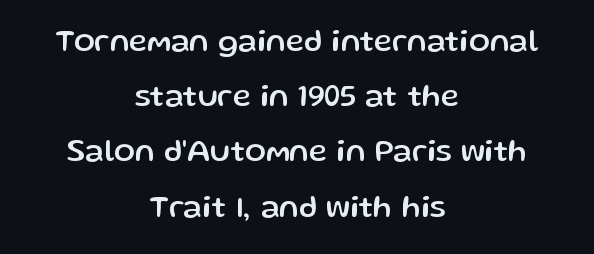
The image shows 31 px sans-serif type, upright; set centered, line spacing 1.78x, normal letter spacing, not underlined; low stroke contrast and a medium x-height.
